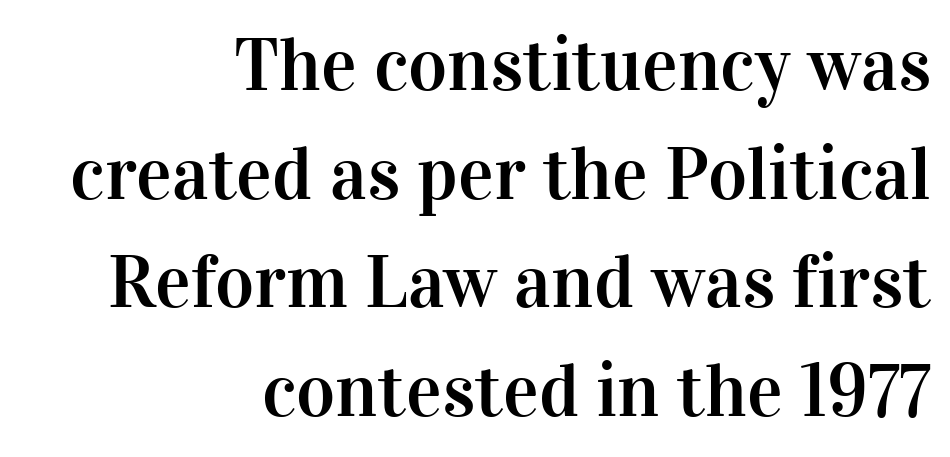
The rendering uses a moderate line-height, typical for paragraphs. Serif or sans? Serif — the stroke terminals have little feet. Characters remain perfectly vertical along every line. The baseline area is clear. Here the designer chose a conventional face with non-uniform glyph widths. Caption: multi-line text, flush right, ragged left.
